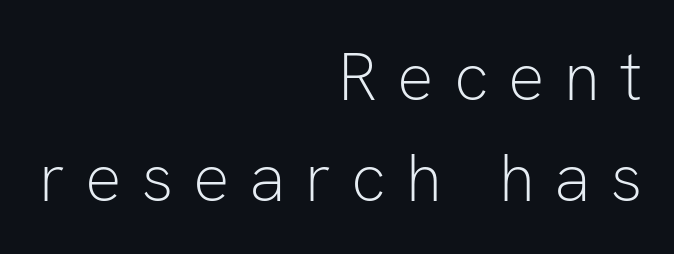
{"serif": "no", "italic": "no", "bold": "no", "weight": "light", "width": "normal", "stroke_contrast": "low", "x_height": "medium", "monospaced": "no", "underline": "no", "align": "right", "line_spacing": "normal", "line_spacing_ratio": 1.48, "letter_spacing": "wide", "letter_spacing_em": 0.29, "glyph_px": 68}
